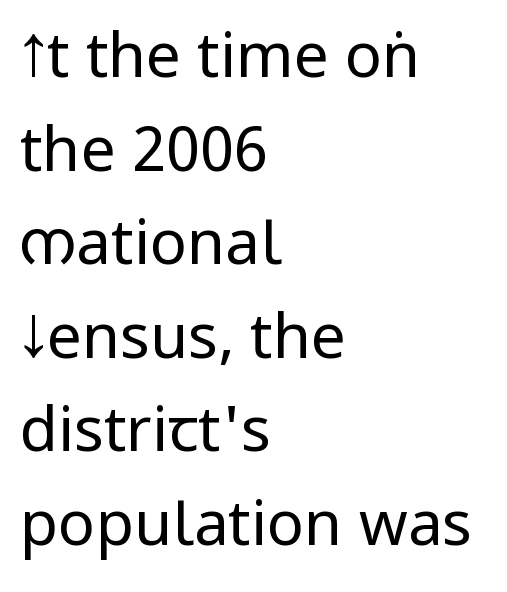
Inter-character spacing is left at the font's built-in metrics. No feet cap the strokes, marking this as sans-serif type. A classic flush-left, rag-right setting is used for this passage. Underline: absent. Unbolded letterforms with no extra heft.
